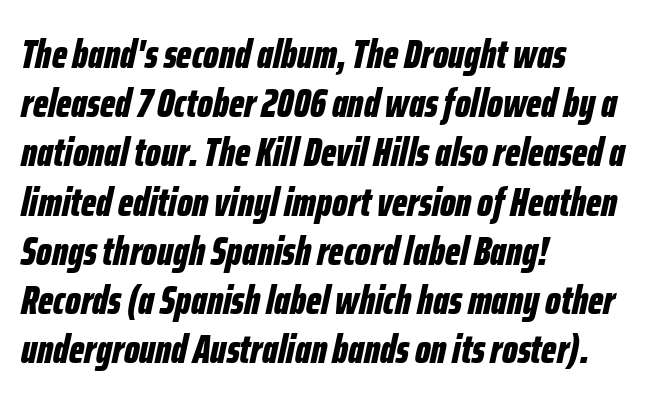
Q: Is the text bold? A: Yes.
Q: Is the text italic (slanted)? A: Yes, it leans right by about 12 degrees.
Q: Is the text underlined? A: No.
Q: How is the paragraph aligned? A: Left-aligned.
Q: Is the spacing between letters normal or unusually wide? A: Normal.
Q: Width (condensed, normal, or wide)? A: Condensed.
Q: Stroke contrast? A: Low.
Q: x-height? A: Medium.
Q: Monospaced? A: No.
